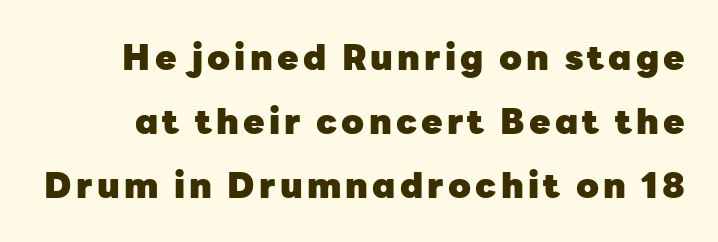
Q: Is the text bold? A: Yes.
Q: Is the text italic (slanted)? A: No, it is upright.
Q: Is the typeface a serif or a sans-serif typeface? A: Sans-serif.
Q: Is the text underlined? A: No.
Q: Width (condensed, normal, or wide)? A: Normal.
Q: Stroke contrast? A: Low.
Q: x-height? A: Medium.
Q: Monospaced? A: No.
